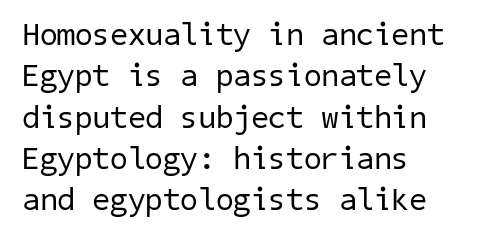
Q: Is the text bold? A: No.
Q: Is the typeface a serif or a sans-serif typeface? A: Sans-serif.
Q: Is the text underlined? A: No.
Q: How is the paragraph aligned? A: Left-aligned.
Q: Is the spacing between letters normal or unusually wide? A: Normal.
Q: Is the spacing between lines tight, normal or loose? A: Normal.
Q: Width (condensed, normal, or wide)? A: Normal.
Q: Stroke contrast? A: Low.
Q: x-height? A: Medium.
